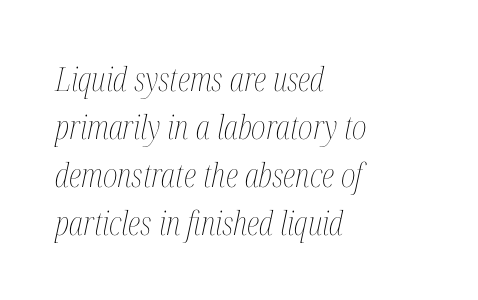
Q: Is the text bold? A: No.
Q: Is the text italic (slanted)? A: Yes, it leans right by about 12 degrees.
Q: Is the text underlined? A: No.
Q: How is the paragraph aligned? A: Left-aligned.
Q: Is the spacing between letters normal or unusually wide? A: Normal.
Q: Is the spacing between lines tight, normal or loose? A: Normal.
Q: Width (condensed, normal, or wide)? A: Condensed.
Q: Stroke contrast? A: Medium.
Q: x-height? A: Medium.
Q: Monospaced? A: No.
